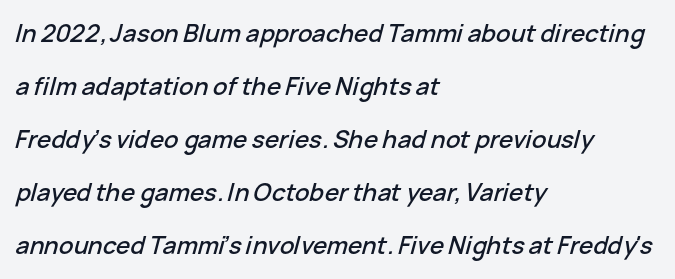
The space between consecutive lines is lavish. The gaps between neighbouring characters are ordinary and unremarkable. Check under the words: just untouched page. This is oblique type, the kind used for emphasis or titles. Line starts are locked; line ends wander.
